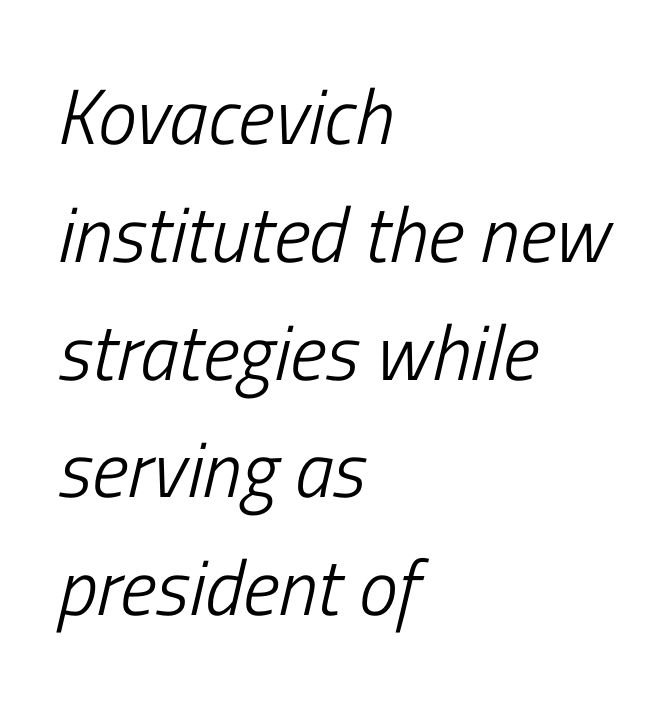
The image shows 78 px light, condensed type, italic (leaning right); set left-aligned, normal line spacing (1.51x), normal letter spacing, not underlined; low stroke contrast and a medium x-height.
